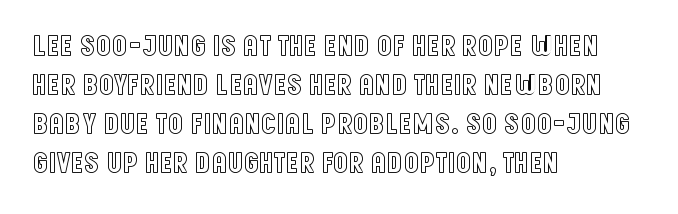
Do the characters align in a grid? No, the font is proportional. No extra tracking has been applied to these lines. This sample is left-justified, so line endings fall wherever the words run out. Is there much room between lines? A standard amount, neither cramped nor airy.
